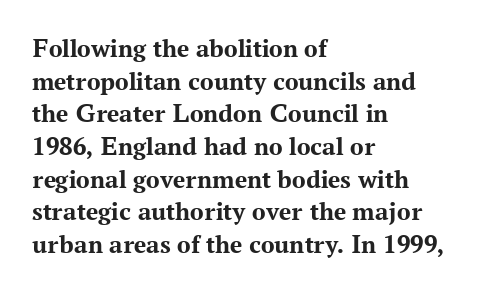
{"italic": "no", "bold": "yes", "underline": "no", "align": "left", "line_spacing_ratio": 1.21, "letter_spacing": "normal", "letter_spacing_em": 0.0, "glyph_px": 27}
